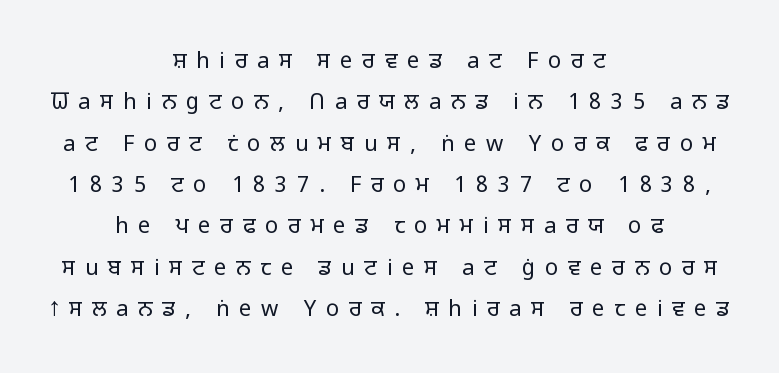
The image shows 22 px text type, upright; set centered, line spacing 1.88x, unusually wide letter spacing (+0.44 em), not underlined.
